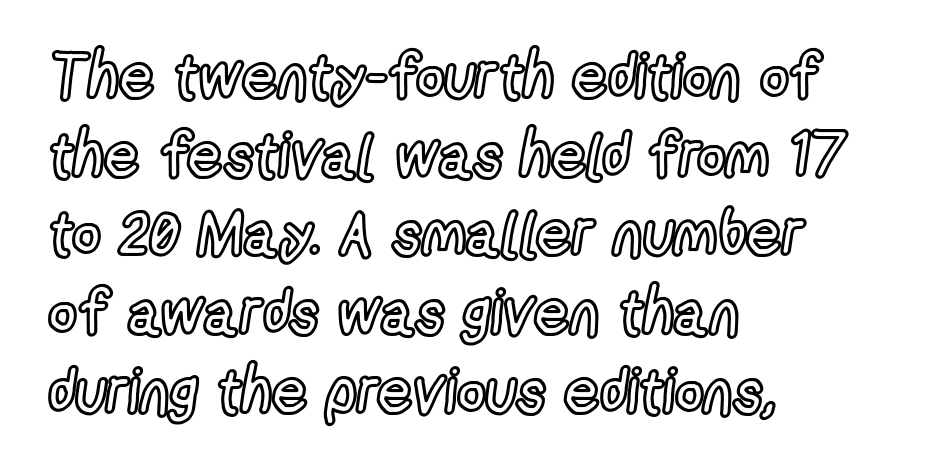
Q: Is the text italic (slanted)? A: Yes.
Q: Is the text underlined? A: No.
Q: How is the paragraph aligned? A: Left-aligned.
Q: Is the spacing between letters normal or unusually wide? A: Normal.
Q: Is the spacing between lines tight, normal or loose? A: Normal.
Q: Width (condensed, normal, or wide)? A: Condensed.
Q: x-height? A: Medium.
Q: Monospaced? A: No.
